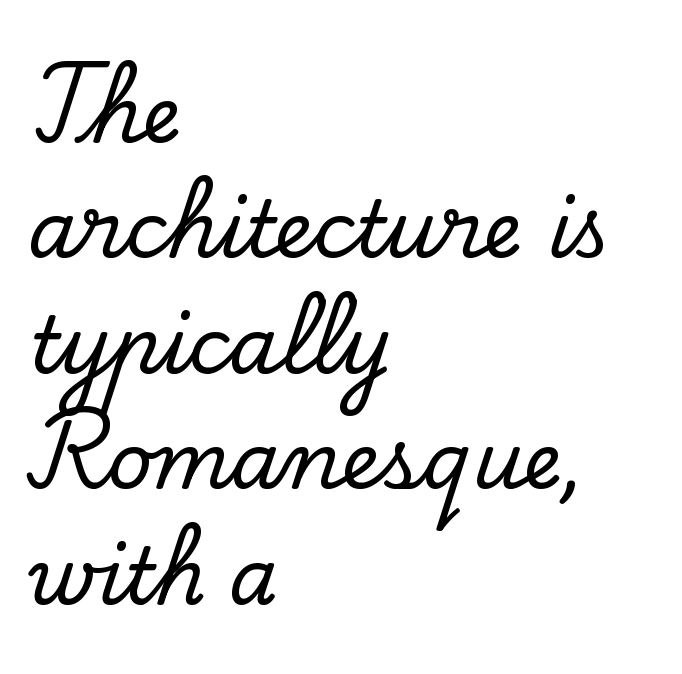
The image shows 78 px serif type; set left-aligned, normal line spacing (1.48x), normal letter spacing, not underlined; low stroke contrast and a small x-height.
